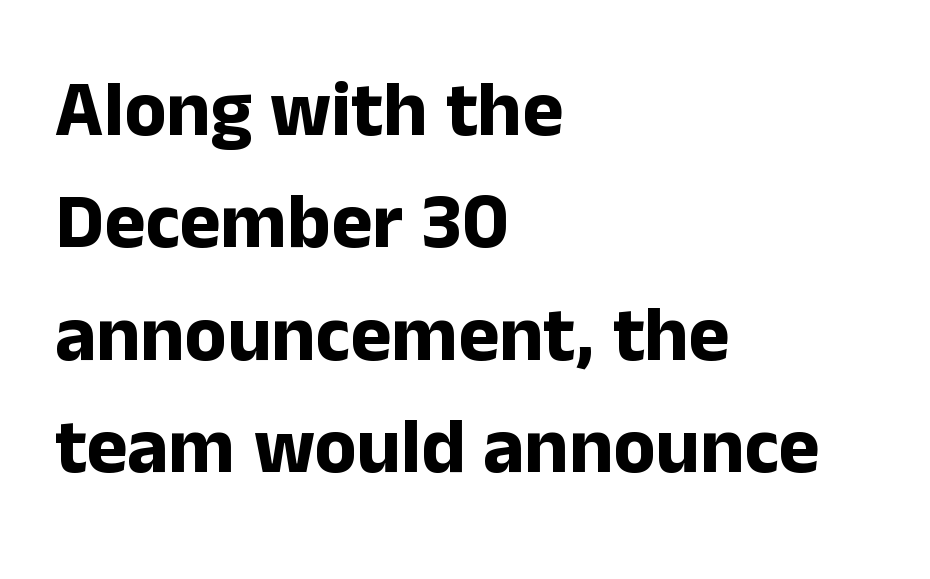
Q: Is the text bold? A: Yes.
Q: Is the text italic (slanted)? A: No, it is upright.
Q: Is the typeface a serif or a sans-serif typeface? A: Sans-serif.
Q: Is the text underlined? A: No.
Q: How is the paragraph aligned? A: Left-aligned.
Q: Is the spacing between letters normal or unusually wide? A: Normal.
Q: Is the spacing between lines tight, normal or loose? A: Normal.
Q: Width (condensed, normal, or wide)? A: Normal.
Q: Stroke contrast? A: Low.
Q: x-height? A: Medium.
Q: Monospaced? A: No.
